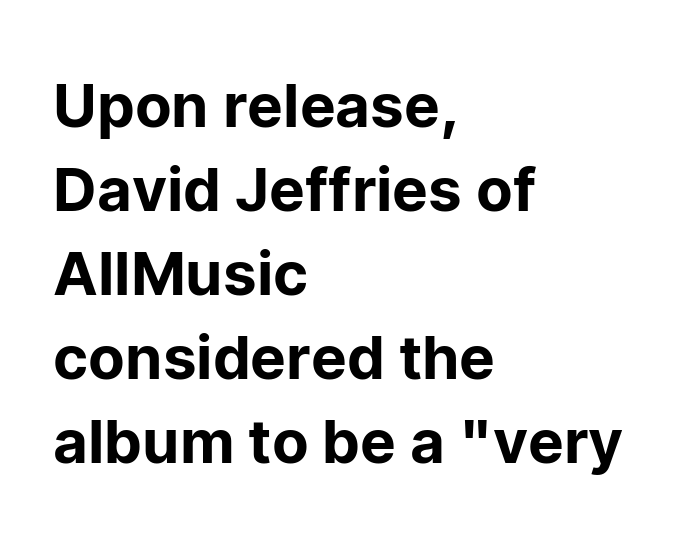
Q: Is the text italic (slanted)? A: No, it is upright.
Q: Is the typeface a serif or a sans-serif typeface? A: Sans-serif.
Q: Is the text underlined? A: No.
Q: How is the paragraph aligned? A: Left-aligned.
Q: Is the spacing between letters normal or unusually wide? A: Normal.
Q: Is the spacing between lines tight, normal or loose? A: Normal.
Q: Width (condensed, normal, or wide)? A: Normal.
Q: Stroke contrast? A: Low.
Q: x-height? A: Medium.
Q: Monospaced? A: No.
